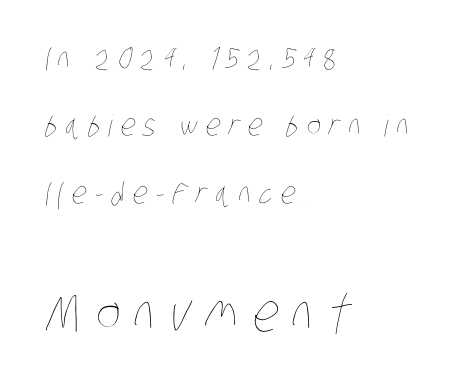
Q: Is the text bold? A: No.
Q: Is the text underlined? A: No.
Q: How is the paragraph aligned? A: Left-aligned.
Q: Is the spacing between letters normal or unusually wide? A: Unusually wide.
Q: Is the spacing between lines tight, normal or loose? A: Loose.
Q: Which block of text is set in a larger size, the first (top) or the second (bottom)? A: The second (bottom) one.
Q: Width (condensed, normal, or wide)? A: Condensed.
Q: Stroke contrast? A: Low.
Q: x-height? A: Large.
Q: Monospaced? A: No.
